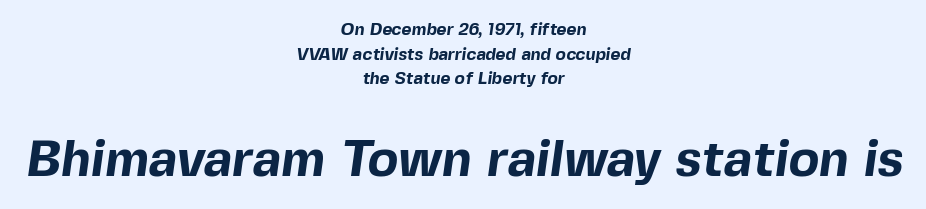
The strip under each line holds only bare page. Leading matches the norm, producing a regular column. Typeset on center — no edge is straight. These lines are rendered in a variable-pitch font.
